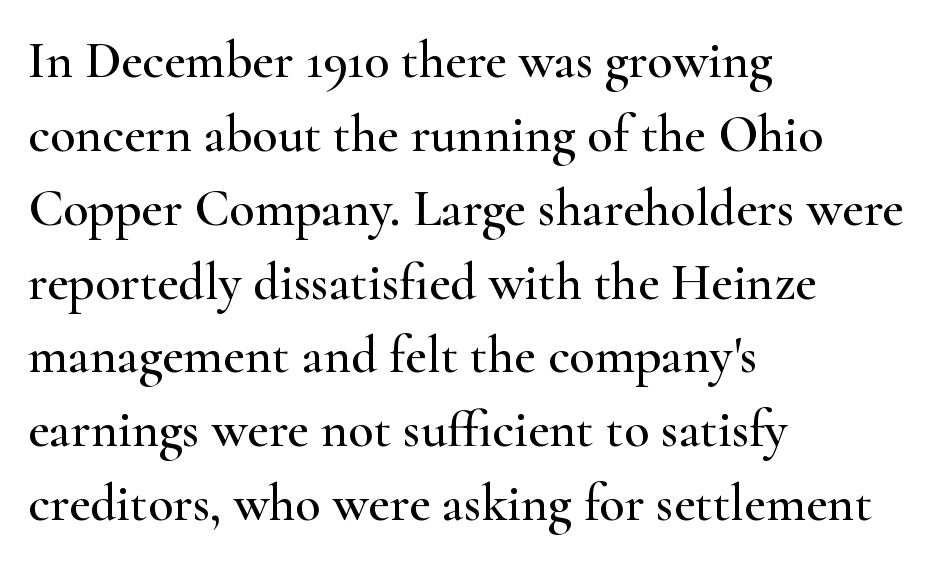
Q: Is the text italic (slanted)? A: No, it is upright.
Q: Is the typeface a serif or a sans-serif typeface? A: Serif.
Q: Is the text underlined? A: No.
Q: How is the paragraph aligned? A: Left-aligned.
Q: Is the spacing between letters normal or unusually wide? A: Normal.
Q: Is the spacing between lines tight, normal or loose? A: Normal.
Q: Width (condensed, normal, or wide)? A: Wide.
Q: Stroke contrast? A: High.
Q: x-height? A: Small.
Q: Monospaced? A: No.
